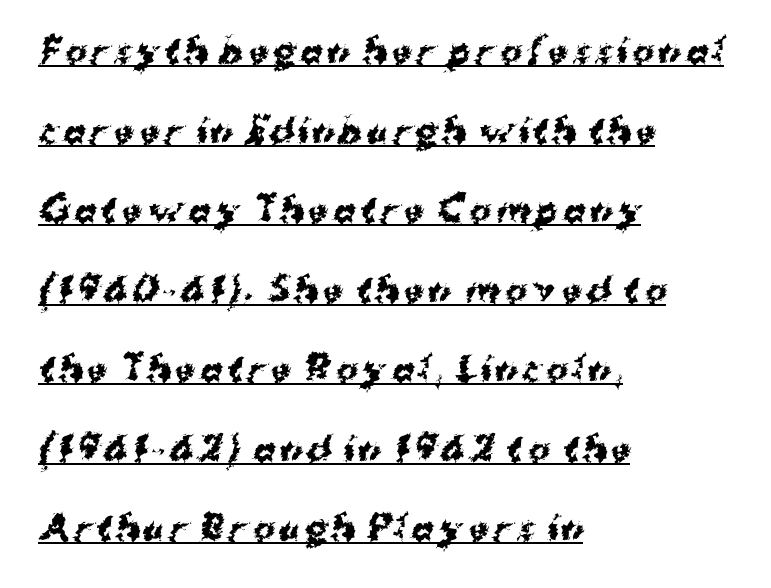
{"serif": "no", "bold": "yes", "weight": "bold", "width": "normal", "stroke_contrast": "medium", "x_height": "medium", "monospaced": "no", "underline": "yes", "align": "left", "line_spacing": "loose", "line_spacing_ratio": 2.41, "glyph_px": 33}
